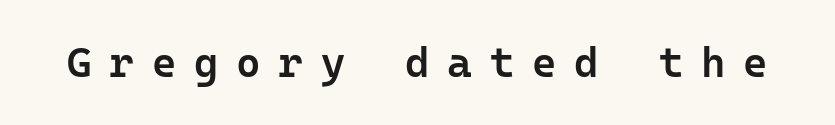
{"serif": "no", "italic": "no", "bold": "semi", "weight": "semibold", "width": "normal", "stroke_contrast": "low", "x_height": "medium", "monospaced": "yes", "underline": "no", "letter_spacing": "wide", "letter_spacing_em": 0.42, "glyph_px": 42}
